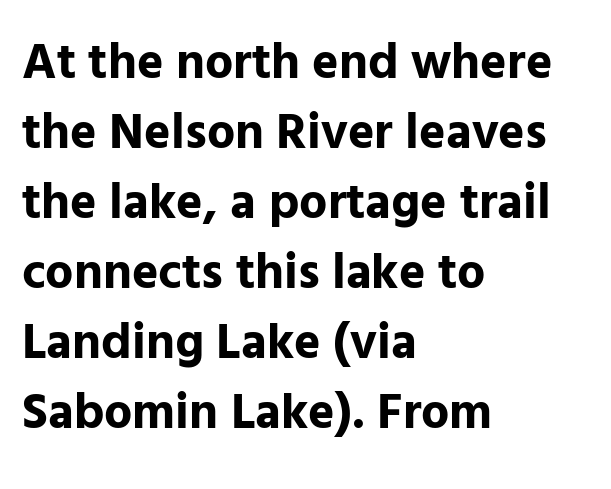
Q: Is the text bold? A: Yes.
Q: Is the text italic (slanted)? A: No, it is upright.
Q: Is the typeface a serif or a sans-serif typeface? A: Sans-serif.
Q: Is the text underlined? A: No.
Q: How is the paragraph aligned? A: Left-aligned.
Q: Is the spacing between letters normal or unusually wide? A: Normal.
Q: Is the spacing between lines tight, normal or loose? A: Normal.
Q: Width (condensed, normal, or wide)? A: Normal.
Q: Stroke contrast? A: Low.
Q: x-height? A: Medium.
Q: Monospaced? A: No.
